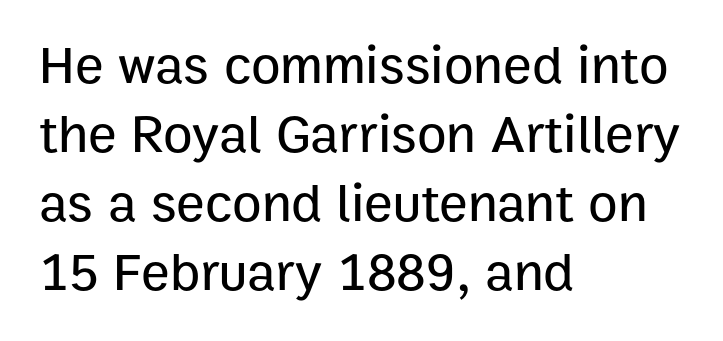
The image shows 54 px sans-serif type, upright; set left-aligned, normal line spacing (1.28x), normal letter spacing, not underlined; low stroke contrast and a medium x-height.
